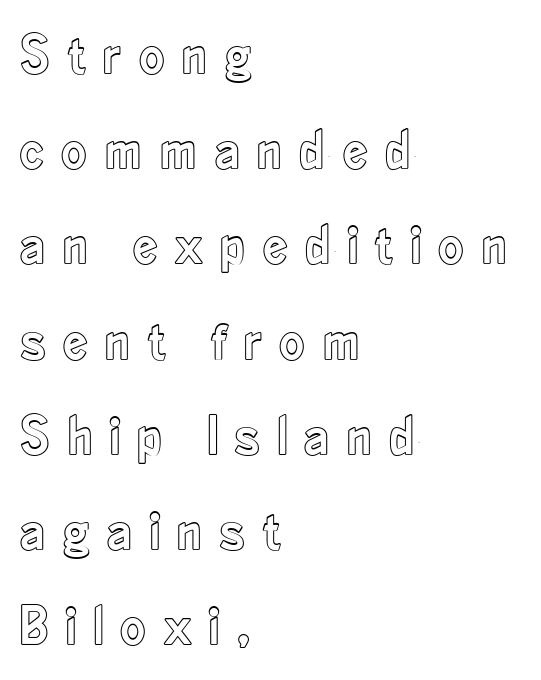
{"italic": "no", "width": "condensed", "x_height": "small", "monospaced": "no", "underline": "no", "align": "left", "line_spacing": "normal", "line_spacing_ratio": 1.7, "letter_spacing": "wide", "letter_spacing_em": 0.3, "glyph_px": 56}
